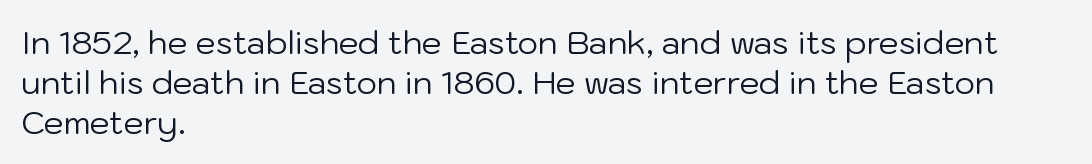
{"serif": "no", "italic": "no", "bold": "no", "weight": "regular", "width": "normal", "stroke_contrast": "low", "x_height": "medium", "monospaced": "no", "underline": "no", "align": "left", "line_spacing": "normal", "line_spacing_ratio": 1.25, "letter_spacing": "normal", "letter_spacing_em": 0.0, "glyph_px": 32}
